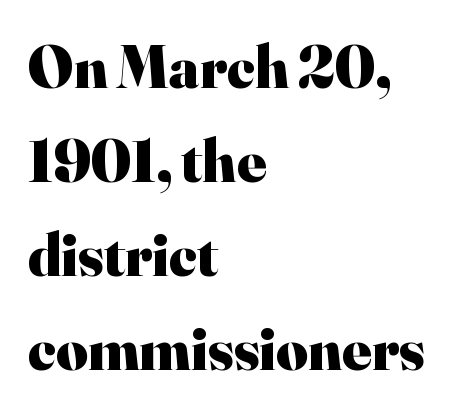
Q: Is the text bold? A: Yes.
Q: Is the text italic (slanted)? A: No, it is upright.
Q: Is the typeface a serif or a sans-serif typeface? A: Serif.
Q: Is the text underlined? A: No.
Q: How is the paragraph aligned? A: Left-aligned.
Q: Is the spacing between letters normal or unusually wide? A: Normal.
Q: Is the spacing between lines tight, normal or loose? A: Normal.
Q: Width (condensed, normal, or wide)? A: Normal.
Q: Stroke contrast? A: High.
Q: x-height? A: Small.
Q: Monospaced? A: No.
